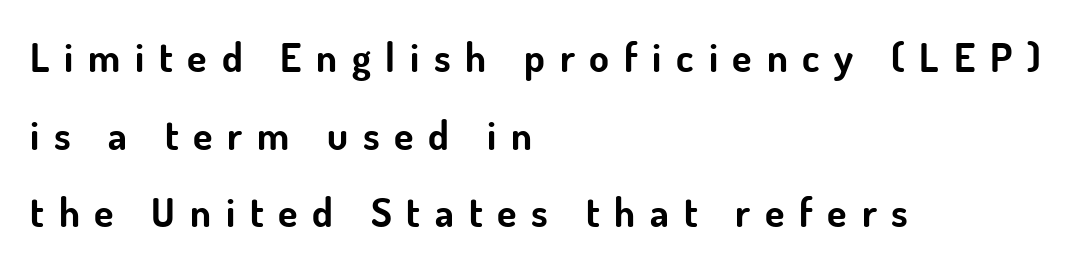
Underline: absent. Leading: increased. Font category for this specimen: sans-serif. Teacher's note: observe the even left margin — that is flush-left alignment. Notice how thick the strokes are: this is what a full bold looks like.
